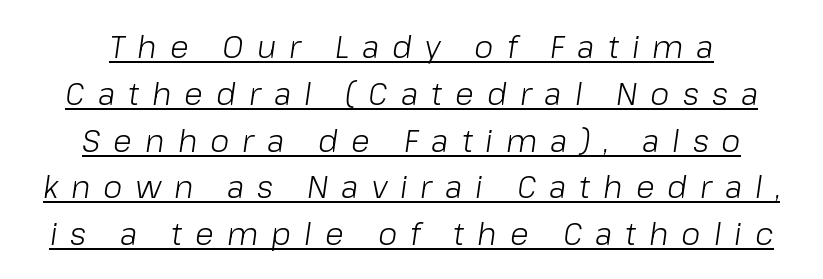
Q: Is the text bold? A: No.
Q: Is the text italic (slanted)? A: Yes, it leans right by about 8 degrees.
Q: Is the text underlined? A: Yes.
Q: How is the paragraph aligned? A: Centered.
Q: Is the spacing between letters normal or unusually wide? A: Unusually wide.
Q: Is the spacing between lines tight, normal or loose? A: Normal.
Q: Width (condensed, normal, or wide)? A: Normal.
Q: Stroke contrast? A: Low.
Q: x-height? A: Medium.
Q: Monospaced? A: No.
